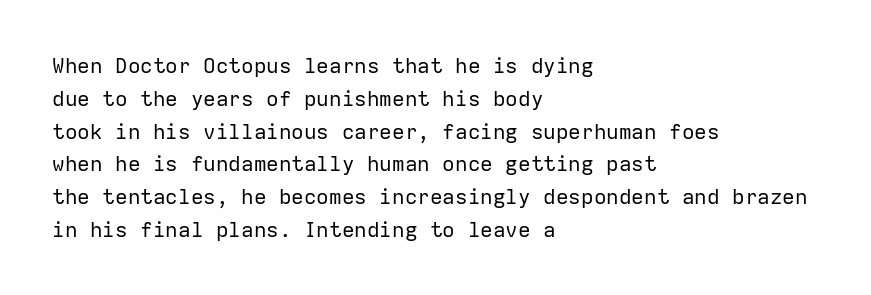
Upright lettering throughout. The rows are spaced the way most documents space them. These lines stack with their left ends in a neat column. The space beneath each line is pristine and unruled. This sample uses plain, unmodified letter spacing. Stem width sits at or under what a default text font uses.
